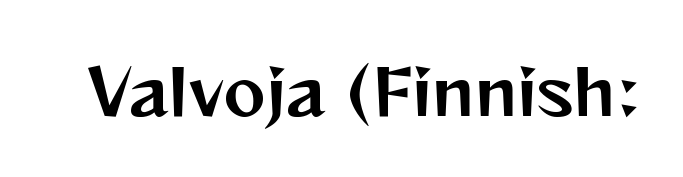
The image shows 63 px sans-serif type, upright; set normal letter spacing, not underlined; medium stroke contrast and a medium x-height.
